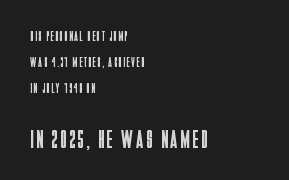
Q: Is the text bold? A: No.
Q: Is the text italic (slanted)? A: No, it is upright.
Q: Is the text underlined? A: No.
Q: How is the paragraph aligned? A: Left-aligned.
Q: Which block of text is set in a larger size, the first (top) or the second (bottom)? A: The second (bottom) one.
